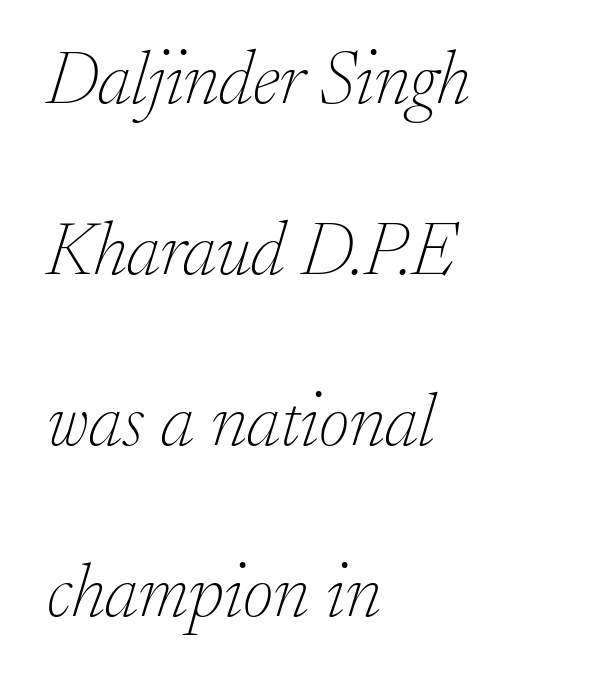
Line starts are locked; line ends wander. Character widths vary here, with narrow letters taking less room than wide ones. Horizontal bands of white between lines are thick stripes. Each word holds together tightly as a unit, with standard inter-letter gaps.
